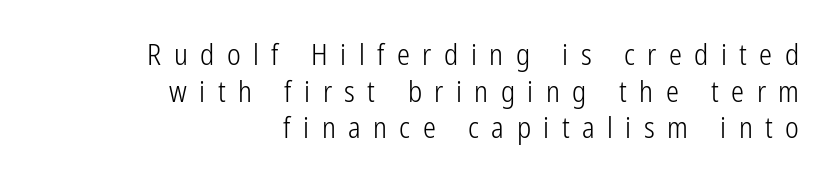
The type sits square on the baseline with zero lean. The passage shown has open, widely tracked lettering throughout. Nothing sits at the stroke ends, so this counts as sans-serif. What's the leading like? Ordinary, nothing unusual. Varying glyph widths throughout — classic text-font behaviour.
